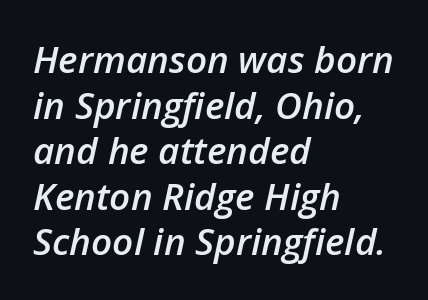
The image shows 37 px semibold type, italic (leaning right); set left-aligned, line spacing 1.23x, normal letter spacing, not underlined; low stroke contrast and a medium x-height.
